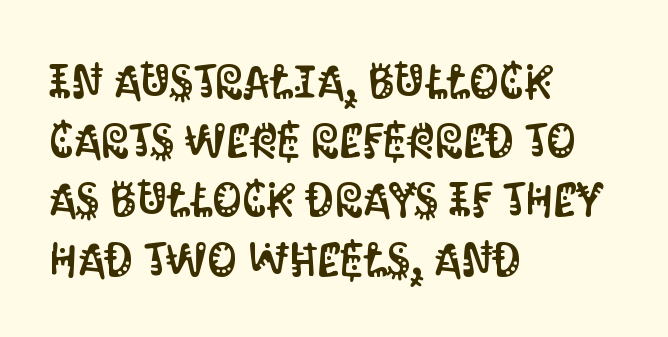
Does the copy run flush right? No — it runs flush left. The face used here is proportionally spaced, like ordinary book or web type. This sample uses a sans-serif face. Regular leading. Characters follow at the spacing the type designer built in. Check under the words: just untouched page.
